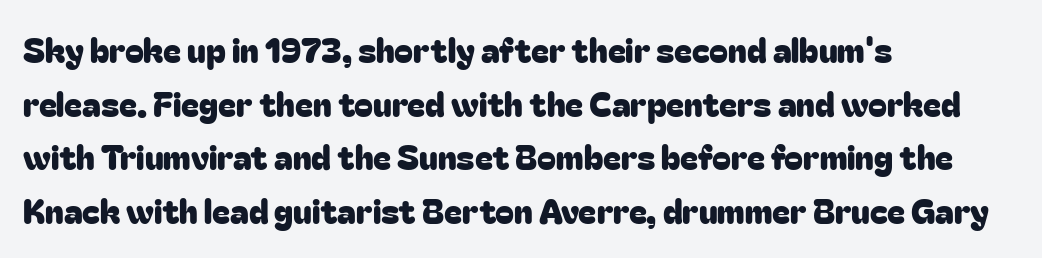
The image shows 34 px sans-serif type, upright; set left-aligned, normal line spacing (1.58x), normal letter spacing, not underlined; low stroke contrast and a medium x-height.
